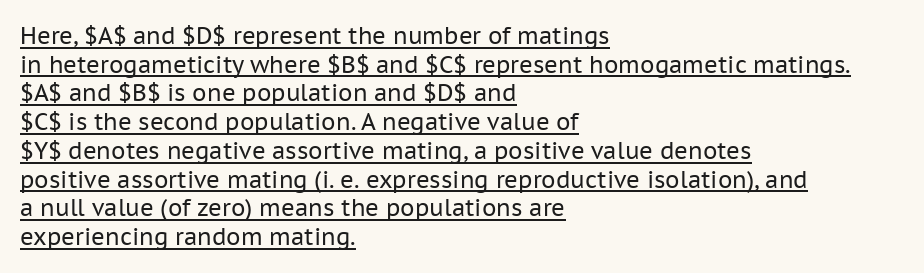
You could call the tracking neutral — neither tight nor loose. Does the lettering tilt? It doesn't — this is upright. Weight: regular or lighter. Reading down the block, your eye returns to a fixed left position each line. The glyphs are accompanied by a horizontal stroke just below them. Reading down the column, the eye jumps a familiar distance to each next line.
